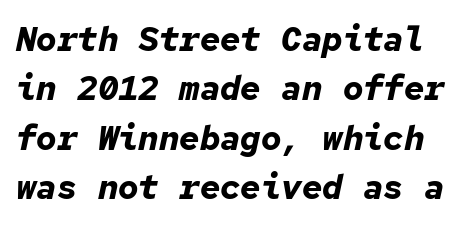
{"italic": "yes", "lean": "right", "slant_degrees": 12, "bold": "yes", "weight": "bold", "width": "normal", "stroke_contrast": "low", "x_height": "medium", "monospaced": "yes", "underline": "no", "line_spacing": "normal", "line_spacing_ratio": 1.45, "letter_spacing": "normal", "letter_spacing_em": 0.0, "glyph_px": 34}
